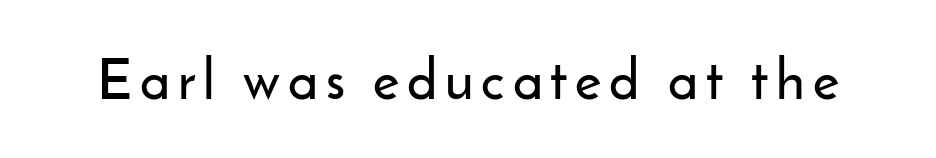
{"serif": "no", "italic": "no", "width": "normal", "stroke_contrast": "low", "x_height": "small", "monospaced": "no", "underline": "no", "glyph_px": 56}
